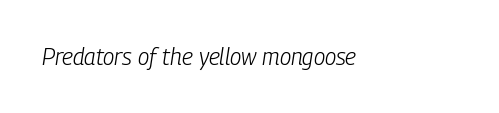
Q: Is the text bold? A: No.
Q: Is the text italic (slanted)? A: Yes, it leans right by about 9 degrees.
Q: Is the text underlined? A: No.
Q: Is the spacing between letters normal or unusually wide? A: Normal.
